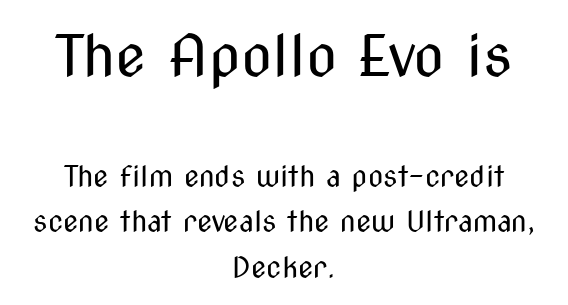
Italic? Not at all — the glyphs are vertical. The passage shown begins with its larger block and ends with its smaller one. No chunkiness to these letters — they're not bold. The passage shown stacks its lines at a standard gap. One-word summary of the alignment: center.
